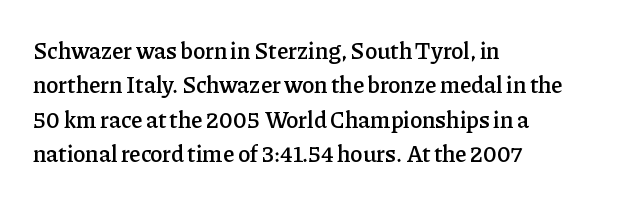
The image shows 23 px text type, upright; set left-aligned, normal line spacing (1.5x), normal letter spacing, not underlined.
